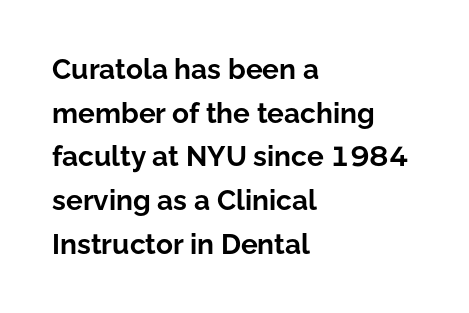
The image shows 28 px bold sans-serif type, upright; set left-aligned, normal line spacing (1.56x), normal letter spacing, not underlined; low stroke contrast and a medium x-height.
